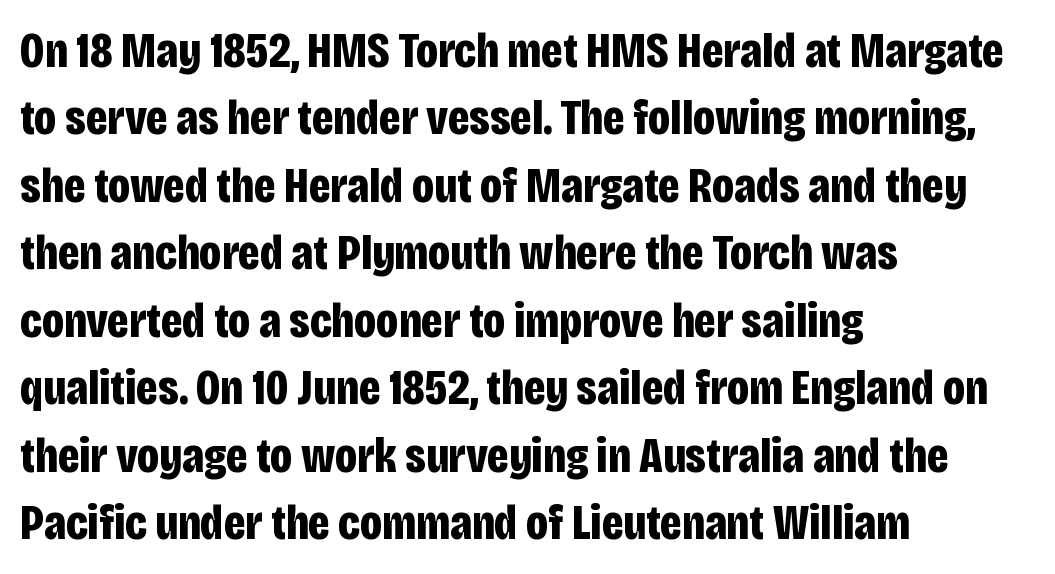
Ascenders rise straight up at ninety degrees. Is the letter spacing exaggerated? No — it looks like the ordinary default. Rows of type keep a routine distance in the vertical direction. Rule under the text: the space is simply empty.
